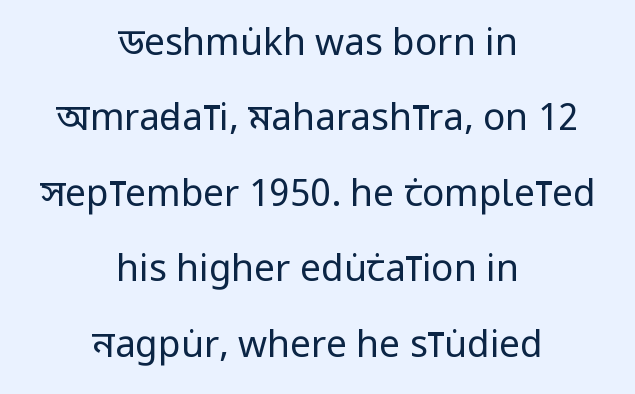
Q: Is the text bold? A: No.
Q: Is the text italic (slanted)? A: No, it is upright.
Q: Is the typeface a serif or a sans-serif typeface? A: Sans-serif.
Q: Is the text underlined? A: No.
Q: How is the paragraph aligned? A: Centered.
Q: Is the spacing between letters normal or unusually wide? A: Normal.
Q: Is the spacing between lines tight, normal or loose? A: Loose.
Q: Width (condensed, normal, or wide)? A: Condensed.
Q: Stroke contrast? A: Low.
Q: x-height? A: Large.
Q: Monospaced? A: No.
